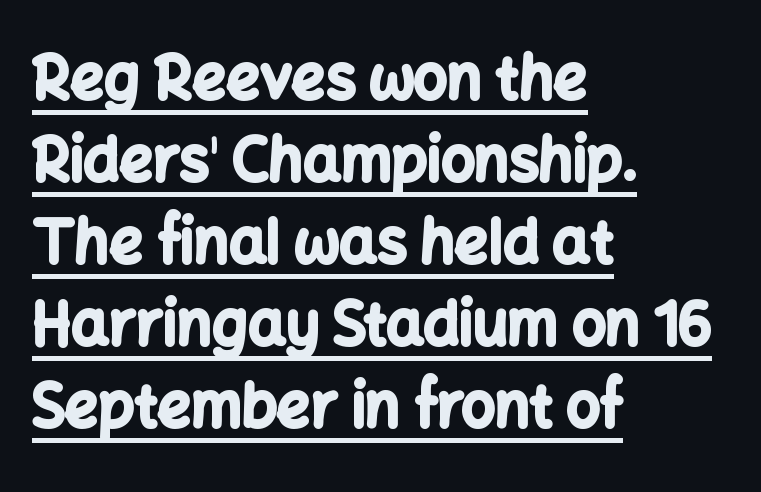
The image shows 59 px bold sans-serif type, upright; set left-aligned, normal line spacing (1.39x), normal letter spacing, underlined; low stroke contrast and a medium x-height.
